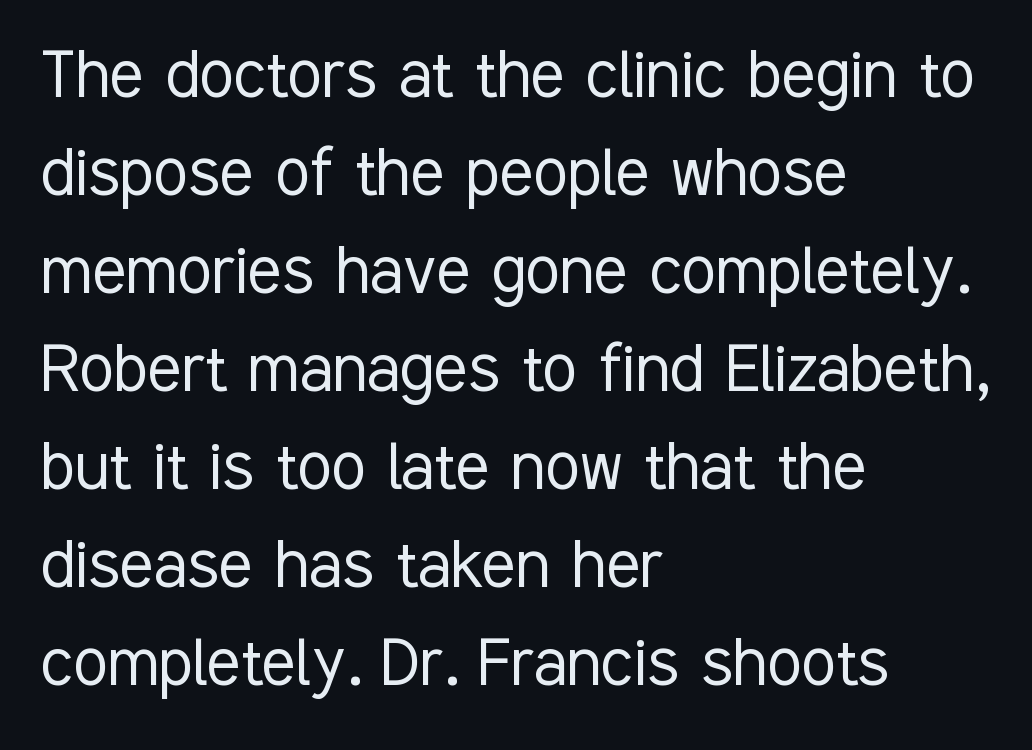
Looks like regular typesetting: each glyph gets only the width it needs. Does the type have serifs? No, each stem ends abruptly. The characters are drawn with everyday or finer stroke widths. Style check: upright. Between one letter and the next there's only the usual sliver of space. The zone under the glyphs is completely vacant.
